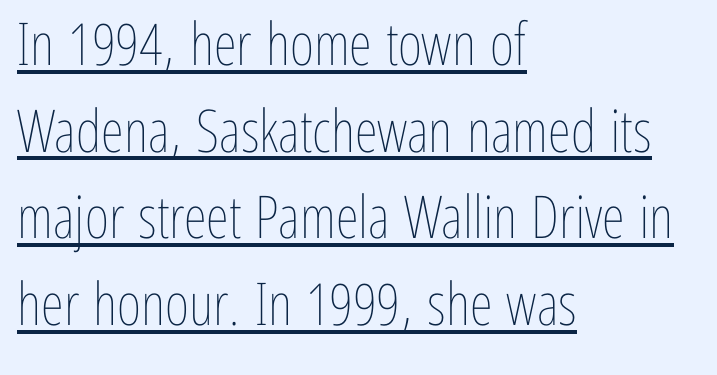
The image shows 59 px thin, condensed type, upright; set left-aligned, normal line spacing (1.47x), normal letter spacing, underlined; low stroke contrast and a medium x-height.
